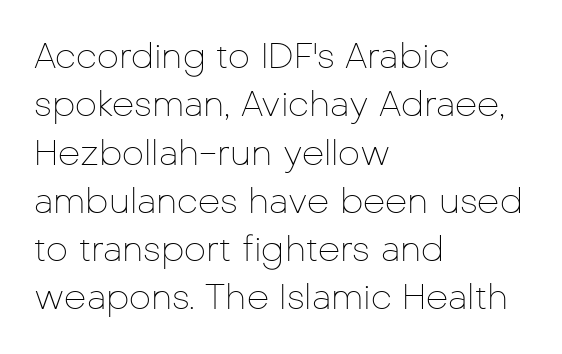
Underlining? Definitely not there. Posture: straight, roman, zero tilt. If you drew a ruler down the left edge, every line would touch it. The letters look calm and open, with moderate or lighter stems. A typesetter would call this zero additional tracking. This block has exactly the height ordinary leading produces.
